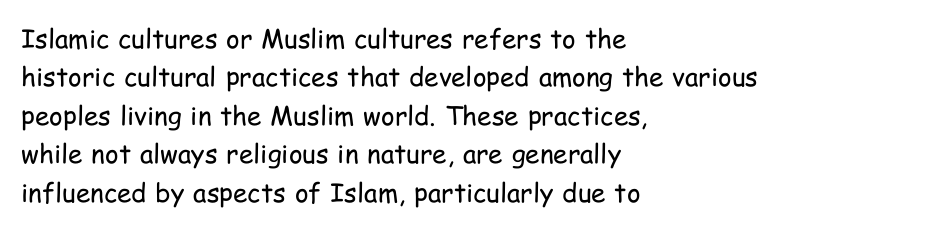
Q: Is the text bold? A: No.
Q: Is the text italic (slanted)? A: No, it is upright.
Q: Is the text underlined? A: No.
Q: How is the paragraph aligned? A: Left-aligned.
Q: Is the spacing between letters normal or unusually wide? A: Normal.
Q: Is the spacing between lines tight, normal or loose? A: Normal.
